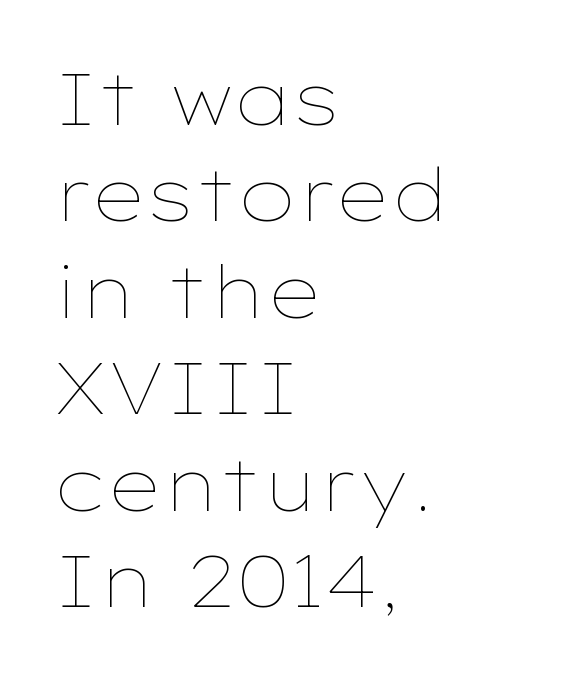
The image shows 72 px thin, wide type, upright; set left-aligned, normal line spacing (1.34x), normal letter spacing, not underlined; low stroke contrast and a medium x-height.
